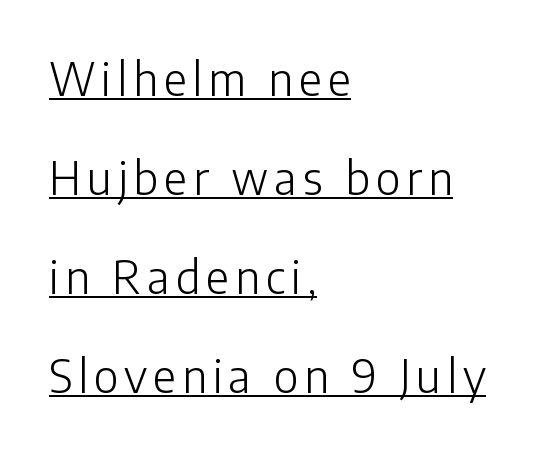
Glance below the letters and you will spot a drawn line. The passage shown is not bold in any degree. The setting favours the left margin, as ordinary paragraphs usually do. A typesetter would call this proportional, since set widths differ per character.
